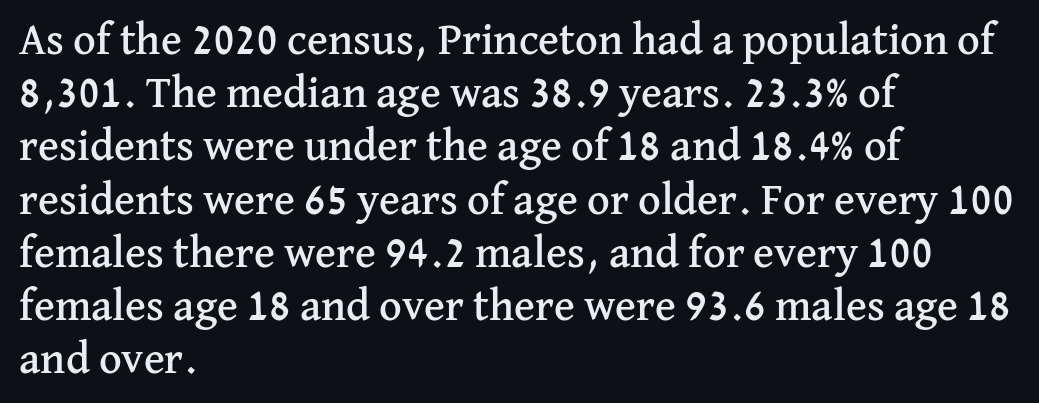
Q: Is the text italic (slanted)? A: No, it is upright.
Q: Is the typeface a serif or a sans-serif typeface? A: Serif.
Q: Is the text underlined? A: No.
Q: How is the paragraph aligned? A: Left-aligned.
Q: Is the spacing between letters normal or unusually wide? A: Normal.
Q: Width (condensed, normal, or wide)? A: Normal.
Q: Stroke contrast? A: Medium.
Q: x-height? A: Medium.
Q: Monospaced? A: No.
